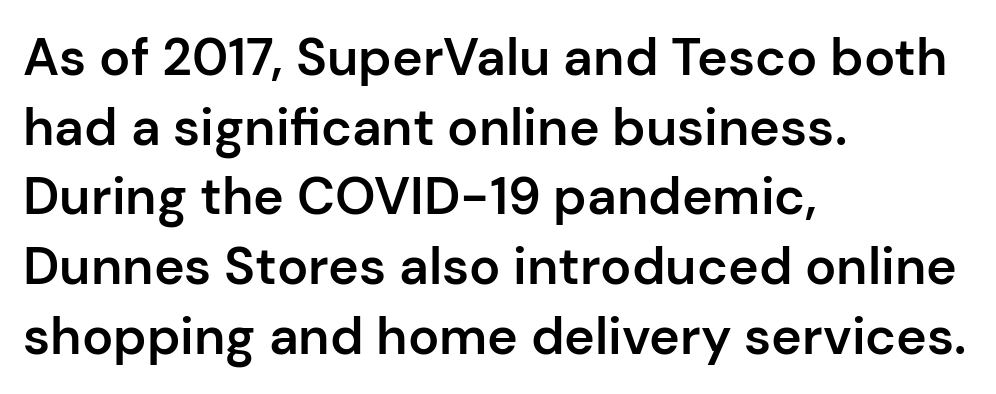
The zone under the glyphs is completely vacant. This is moderately heavy type, rendered in semibold. These lines are rendered in a variable-pitch font. The typesetter chose a ragged-right arrangement here. Typographically, this falls in the sans-serif category.
